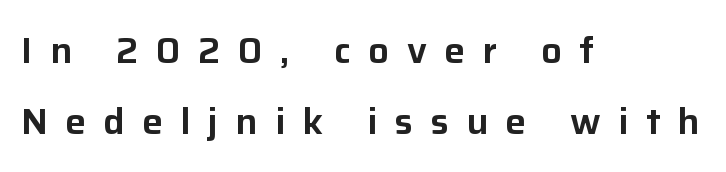
The image shows 37 px sans-serif type, upright; set left-aligned, loose line spacing (1.91x), unusually wide letter spacing (+0.47 em), not underlined; low stroke contrast and a medium x-height.
